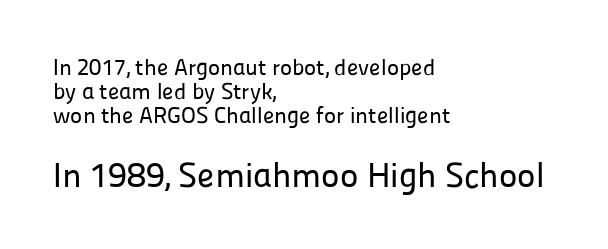
Q: Is the text italic (slanted)? A: No, it is upright.
Q: Is the typeface a serif or a sans-serif typeface? A: Sans-serif.
Q: Is the text underlined? A: No.
Q: How is the paragraph aligned? A: Left-aligned.
Q: Is the spacing between letters normal or unusually wide? A: Normal.
Q: Is the spacing between lines tight, normal or loose? A: Tight.
Q: Which block of text is set in a larger size, the first (top) or the second (bottom)? A: The second (bottom) one.
Q: Width (condensed, normal, or wide)? A: Normal.
Q: Stroke contrast? A: Low.
Q: x-height? A: Medium.
Q: Monospaced? A: No.
